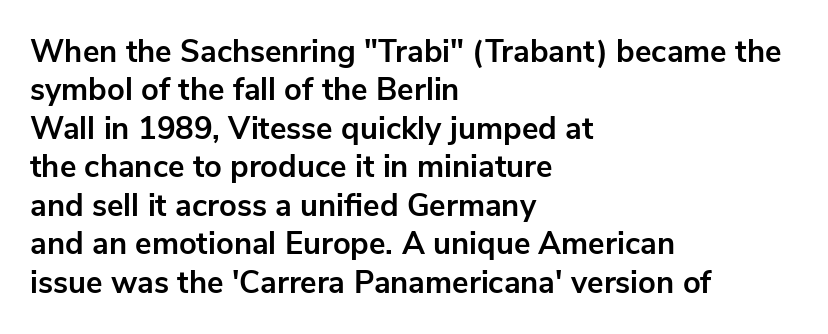
The image shows 31 px bold sans-serif type, upright; set left-aligned, line spacing 1.24x, normal letter spacing, not underlined; low stroke contrast and a medium x-height.
